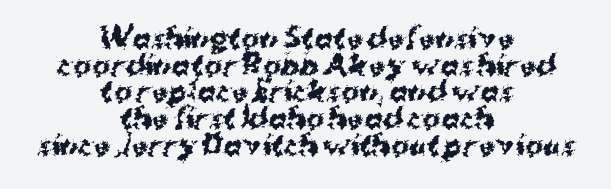
The image shows 27 px bold type; set centered, tight line spacing (0.99x), normal letter spacing, not underlined.
